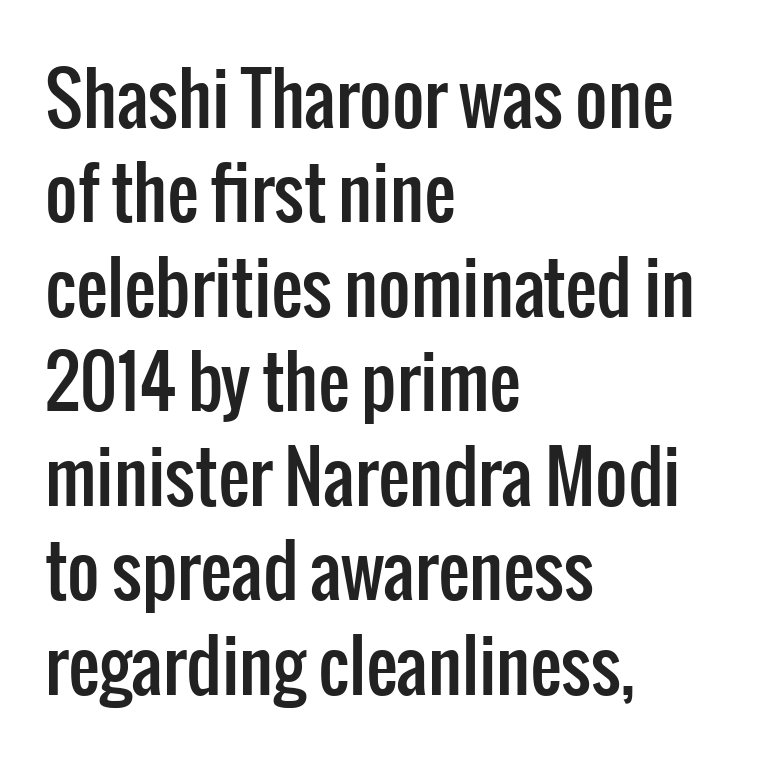
Q: Is the text italic (slanted)? A: No, it is upright.
Q: Is the typeface a serif or a sans-serif typeface? A: Sans-serif.
Q: Is the text underlined? A: No.
Q: How is the paragraph aligned? A: Left-aligned.
Q: Is the spacing between letters normal or unusually wide? A: Normal.
Q: Is the spacing between lines tight, normal or loose? A: Normal.
Q: Width (condensed, normal, or wide)? A: Condensed.
Q: Stroke contrast? A: Low.
Q: x-height? A: Medium.
Q: Monospaced? A: No.
